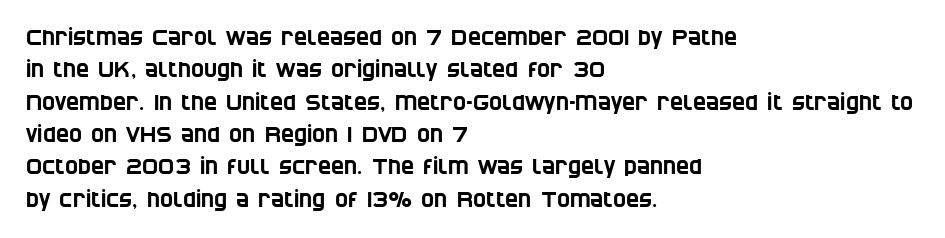
{"underline": "no", "align": "left", "line_spacing": "normal", "line_spacing_ratio": 1.47, "letter_spacing": "normal", "letter_spacing_em": 0.0, "glyph_px": 22}
